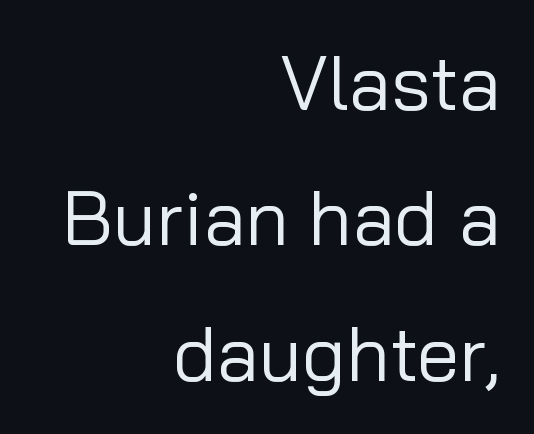
{"serif": "no", "italic": "no", "bold": "no", "weight": "regular", "width": "normal", "stroke_contrast": "low", "x_height": "medium", "monospaced": "no", "underline": "no", "align": "right", "line_spacing_ratio": 1.78, "letter_spacing": "normal", "letter_spacing_em": 0.0, "glyph_px": 76}
